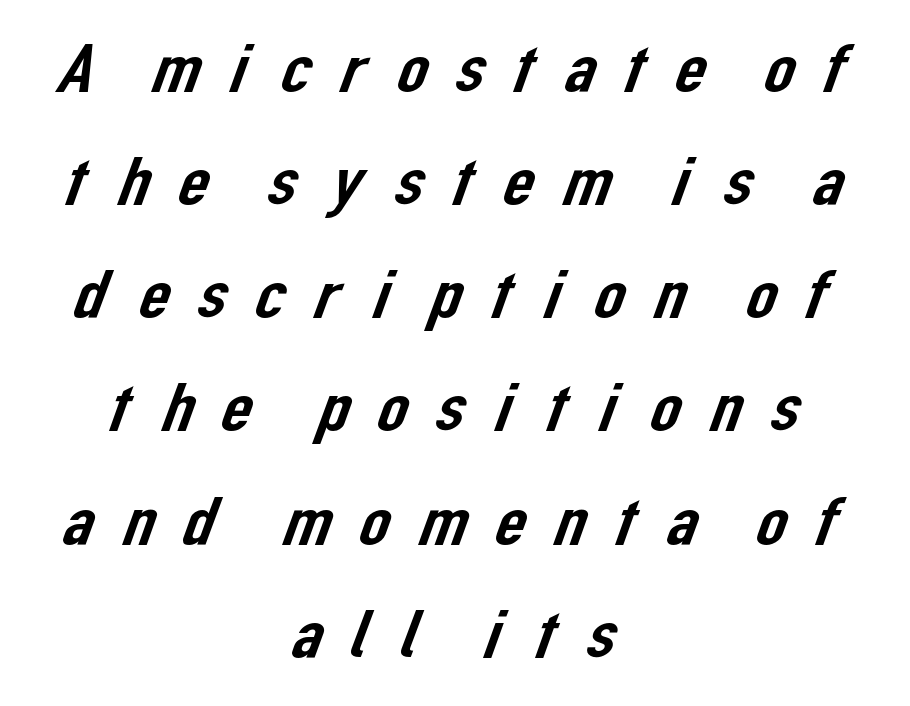
Q: Is the typeface a serif or a sans-serif typeface? A: Sans-serif.
Q: Is the text underlined? A: No.
Q: How is the paragraph aligned? A: Centered.
Q: Is the spacing between letters normal or unusually wide? A: Unusually wide.
Q: Is the spacing between lines tight, normal or loose? A: Normal.
Q: Width (condensed, normal, or wide)? A: Normal.
Q: Stroke contrast? A: Low.
Q: x-height? A: Medium.
Q: Monospaced? A: No.
